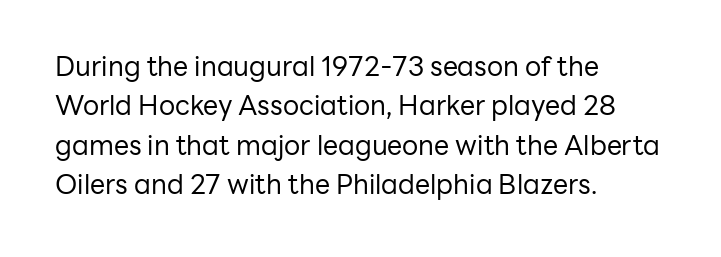
Q: Is the text bold? A: No.
Q: Is the text italic (slanted)? A: No, it is upright.
Q: Is the text underlined? A: No.
Q: How is the paragraph aligned? A: Left-aligned.
Q: Is the spacing between letters normal or unusually wide? A: Normal.
Q: Is the spacing between lines tight, normal or loose? A: Normal.
